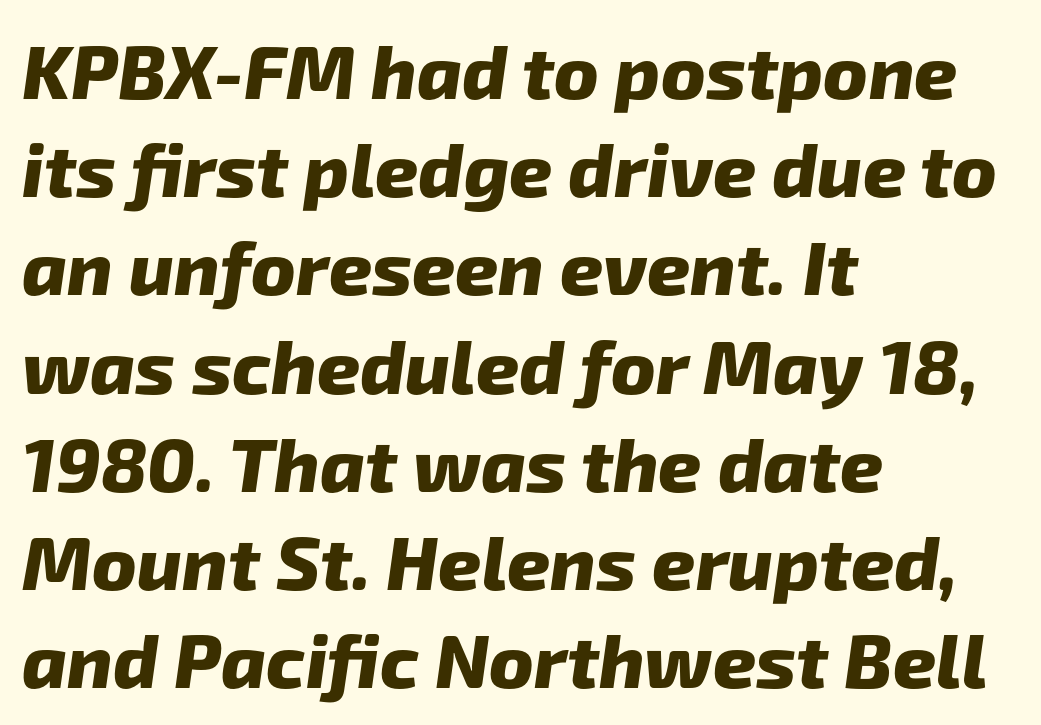
The image shows 75 px heavy sans-serif type; set left-aligned, normal line spacing (1.31x), normal letter spacing, not underlined; low stroke contrast and a medium x-height.
